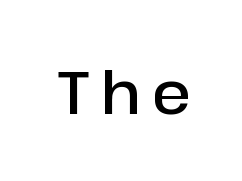
{"serif": "no", "italic": "no", "bold": "semi", "weight": "semibold", "width": "normal", "stroke_contrast": "low", "x_height": "medium", "monospaced": "no", "underline": "no", "glyph_px": 59}
